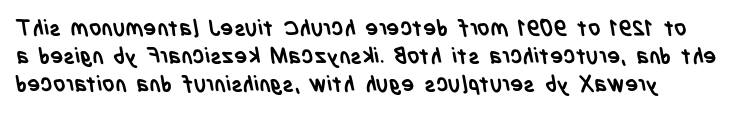
The gaps between neighbouring characters are ordinary and unremarkable. Normally led — the rows are evenly, conventionally spaced. Each glyph is drawn with heavy, bold strokes. Descenders are the only things crossing below the line.
